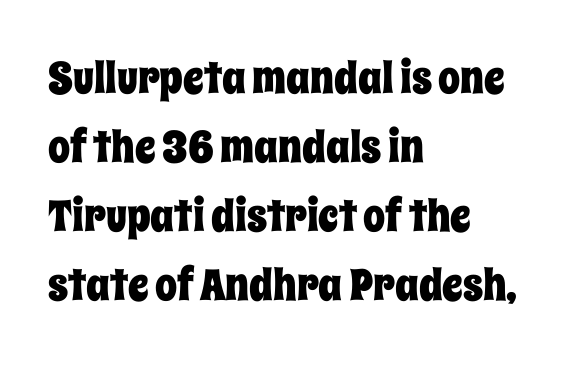
{"italic": "no", "width": "condensed", "stroke_contrast": "low", "x_height": "large", "monospaced": "no", "underline": "no", "align": "left", "line_spacing": "normal", "line_spacing_ratio": 1.57, "letter_spacing": "normal", "letter_spacing_em": 0.0, "glyph_px": 44}
